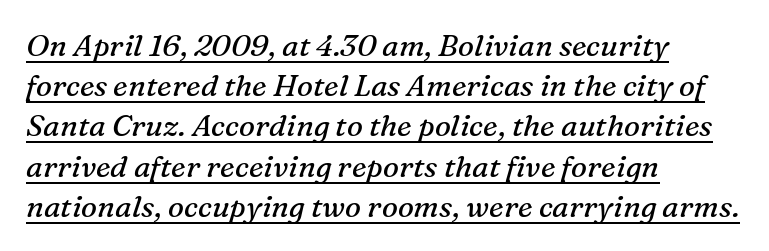
Q: Is the text bold? A: No.
Q: Is the text italic (slanted)? A: Yes, it leans right by about 16 degrees.
Q: Is the typeface a serif or a sans-serif typeface? A: Serif.
Q: Is the text underlined? A: Yes.
Q: How is the paragraph aligned? A: Left-aligned.
Q: Is the spacing between letters normal or unusually wide? A: Normal.
Q: Is the spacing between lines tight, normal or loose? A: Normal.
Q: Width (condensed, normal, or wide)? A: Normal.
Q: Stroke contrast? A: Medium.
Q: x-height? A: Medium.
Q: Monospaced? A: No.
